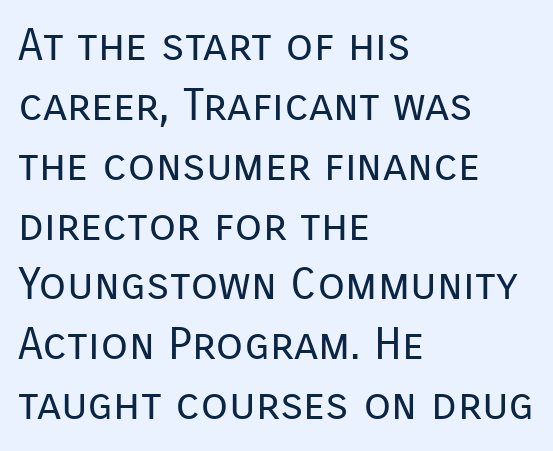
Is the stroke heavy? The answer is a plain regular-or-lighter. Plain, unruled lines of type. A normal amount of white space separates one row of letters from the next. When letters stand straight like this, we call the style roman or upright. Note the varied advance widths — an 'i' is clearly narrower than an 'm'. Line beginnings align vertically; line endings do not.
